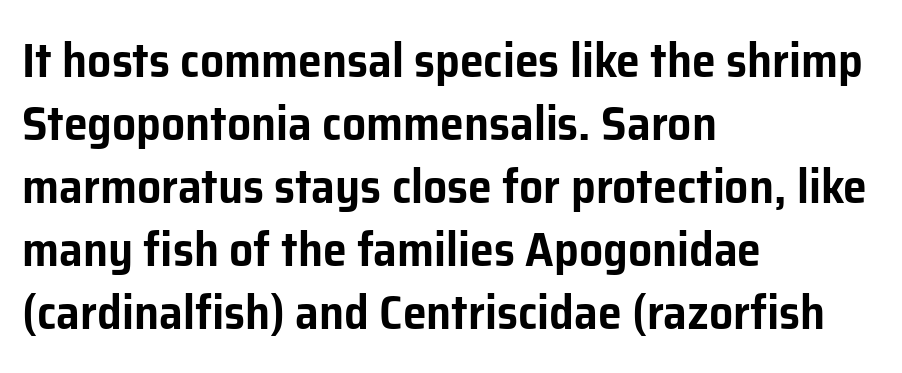
Q: Is the text italic (slanted)? A: No, it is upright.
Q: Is the typeface a serif or a sans-serif typeface? A: Sans-serif.
Q: Is the text underlined? A: No.
Q: How is the paragraph aligned? A: Left-aligned.
Q: Is the spacing between letters normal or unusually wide? A: Normal.
Q: Is the spacing between lines tight, normal or loose? A: Normal.
Q: Width (condensed, normal, or wide)? A: Normal.
Q: Stroke contrast? A: Low.
Q: x-height? A: Medium.
Q: Monospaced? A: No.
